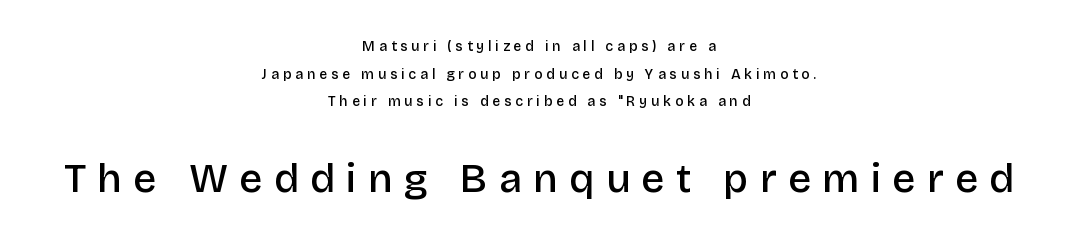
Q: Is the text bold? A: Semi-bold.
Q: Is the text italic (slanted)? A: No, it is upright.
Q: Is the typeface a serif or a sans-serif typeface? A: Sans-serif.
Q: Is the text underlined? A: No.
Q: How is the paragraph aligned? A: Centered.
Q: Is the spacing between letters normal or unusually wide? A: Unusually wide.
Q: Is the spacing between lines tight, normal or loose? A: Loose.
Q: Which block of text is set in a larger size, the first (top) or the second (bottom)? A: The second (bottom) one.
Q: Width (condensed, normal, or wide)? A: Normal.
Q: Stroke contrast? A: Low.
Q: x-height? A: Large.
Q: Monospaced? A: No.
